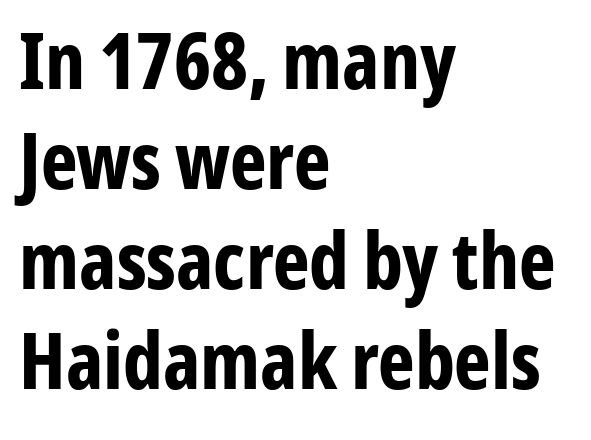
Descender tails drop into unmarked territory. The letters sit at their default tracking, neither squeezed nor spread. Students, observe: this is what conventionally led text looks like. The lettering holds an erect, upright posture throughout.
